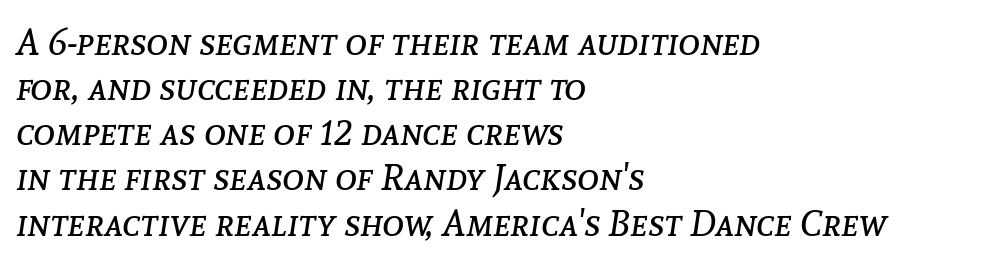
{"italic": "yes", "lean": "right", "slant_degrees": 8, "bold": "no", "weight": "regular", "width": "normal", "stroke_contrast": "low", "x_height": "medium", "monospaced": "no", "underline": "no", "align": "left", "line_spacing_ratio": 1.22, "letter_spacing": "normal", "letter_spacing_em": 0.0, "glyph_px": 37}
